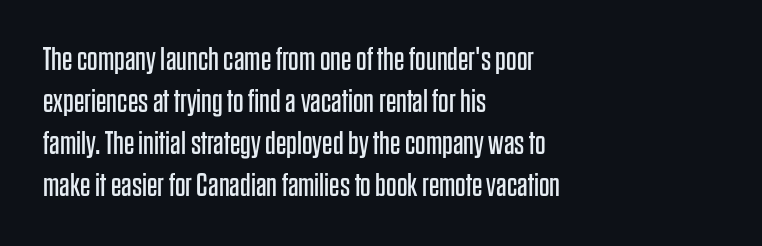
{"serif": "no", "italic": "no", "bold": "no", "weight": "regular", "width": "condensed", "stroke_contrast": "low", "x_height": "large", "monospaced": "no", "underline": "no", "align": "left", "line_spacing": "normal", "line_spacing_ratio": 1.27, "letter_spacing": "normal", "letter_spacing_em": 0.0, "glyph_px": 33}
